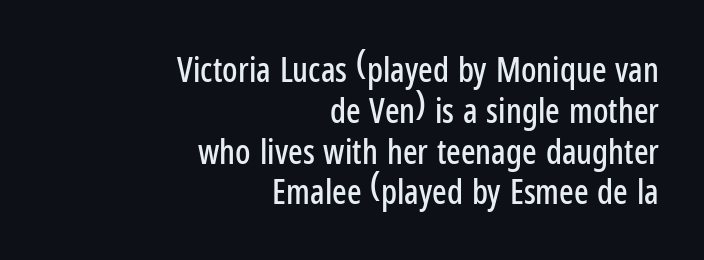
Q: Is the text italic (slanted)? A: No, it is upright.
Q: Is the typeface a serif or a sans-serif typeface? A: Sans-serif.
Q: Is the text underlined? A: No.
Q: How is the paragraph aligned? A: Right-aligned.
Q: Is the spacing between letters normal or unusually wide? A: Normal.
Q: Width (condensed, normal, or wide)? A: Condensed.
Q: Stroke contrast? A: Low.
Q: x-height? A: Medium.
Q: Monospaced? A: No.
